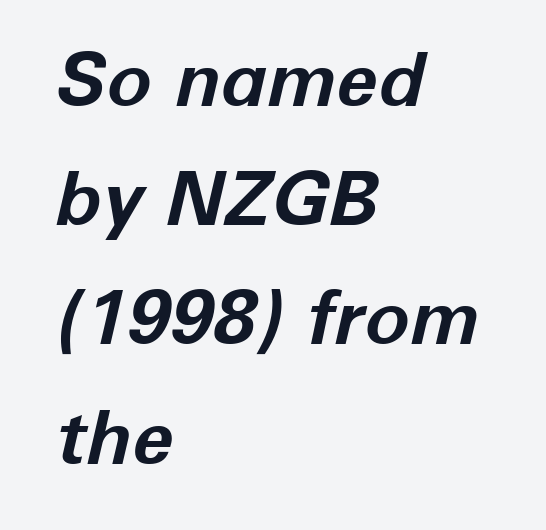
Tall strokes in this sample are angled rather than plumb. Where is the straight margin? On the left. No extra tracking has been applied to these lines. Think of a printed novel: that variable character pitch is what you see here. The foot of each line stays bare and open. The space between consecutive lines is moderate.
